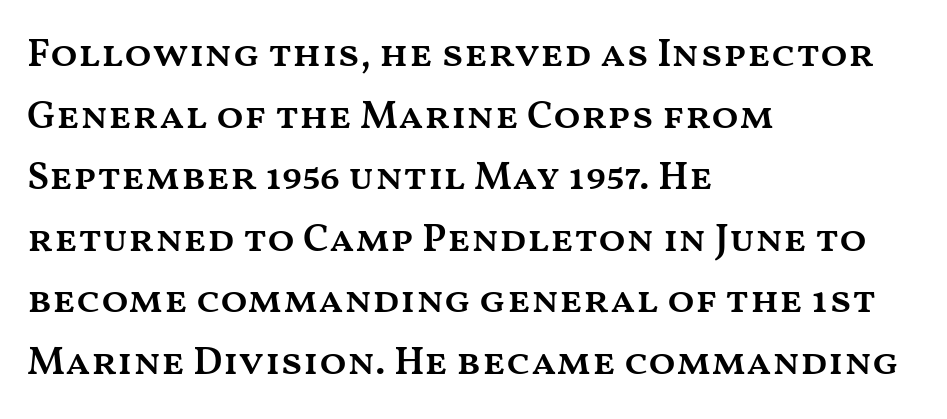
{"italic": "no", "bold": "semi", "weight": "semibold", "width": "wide", "stroke_contrast": "medium", "x_height": "medium", "monospaced": "no", "underline": "no", "align": "left", "line_spacing": "normal", "line_spacing_ratio": 1.54, "letter_spacing": "normal", "letter_spacing_em": 0.0, "glyph_px": 40}
